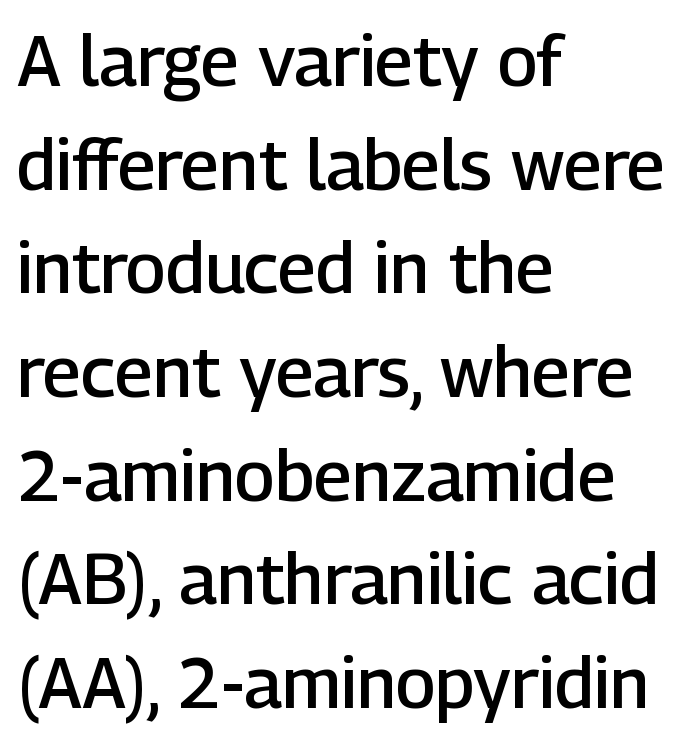
The image shows 71 px semibold sans-serif type, upright; set left-aligned, normal line spacing (1.46x), normal letter spacing, not underlined; low stroke contrast and a medium x-height.
